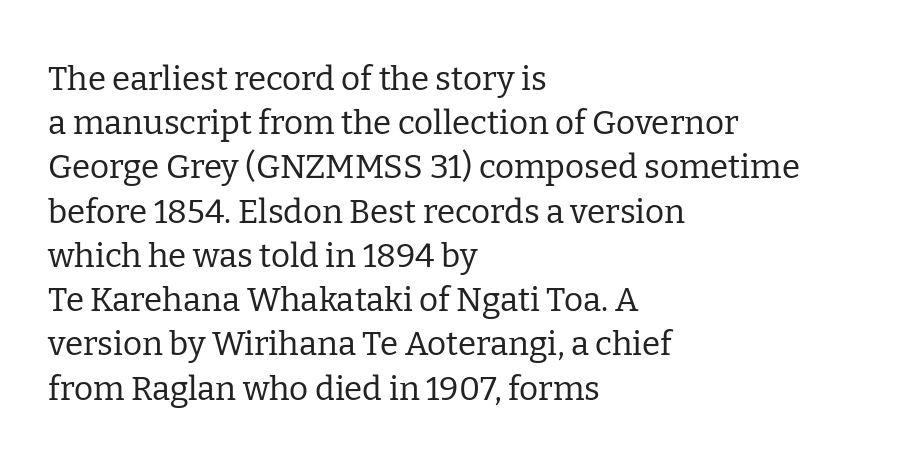
{"serif": "yes", "italic": "no", "bold": "no", "weight": "regular", "width": "normal", "stroke_contrast": "low", "x_height": "medium", "monospaced": "no", "underline": "no", "align": "left", "line_spacing": "normal", "line_spacing_ratio": 1.34, "letter_spacing": "normal", "letter_spacing_em": 0.0, "glyph_px": 33}
